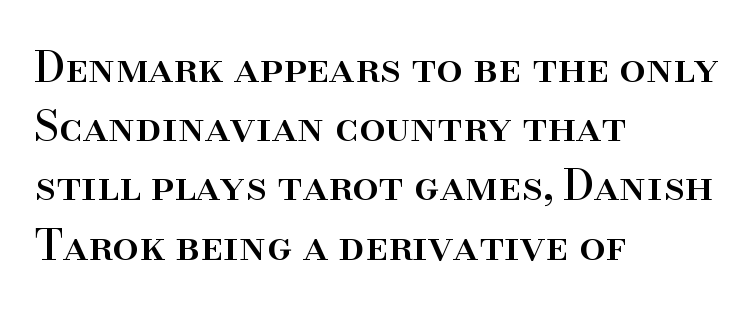
The rendering keeps characters at their native spacing. Every character sits straight up, as roman type does. Varying glyph widths throughout — classic text-font behaviour. Regarding serifs, this sample has them. Normally led — the rows are evenly, conventionally spaced. Type without underlining.
